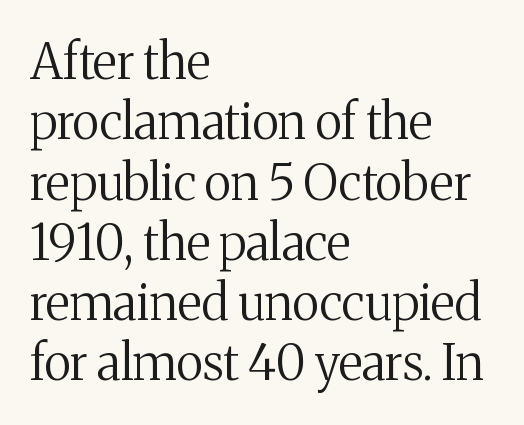
{"serif": "yes", "italic": "no", "bold": "no", "weight": "regular", "width": "normal", "stroke_contrast": "medium", "x_height": "medium", "monospaced": "no", "underline": "no", "align": "left", "line_spacing_ratio": 1.23, "letter_spacing": "normal", "letter_spacing_em": 0.0, "glyph_px": 49}
